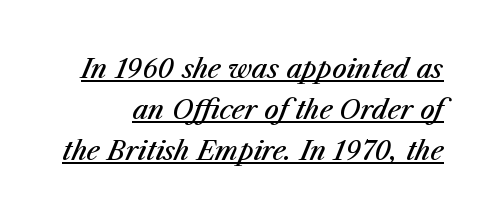
Q: Is the text bold? A: Semi-bold.
Q: Is the text italic (slanted)? A: Yes, it leans right by about 23 degrees.
Q: Is the text underlined? A: Yes.
Q: Is the spacing between letters normal or unusually wide? A: Normal.
Q: Is the spacing between lines tight, normal or loose? A: Normal.
